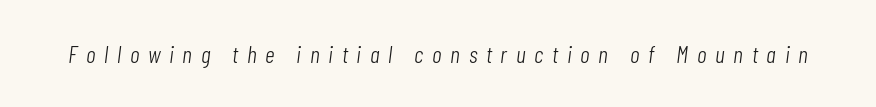
{"italic": "yes", "lean": "right", "slant_degrees": 7, "bold": "no", "underline": "no", "letter_spacing": "wide", "letter_spacing_em": 0.36, "glyph_px": 24}
